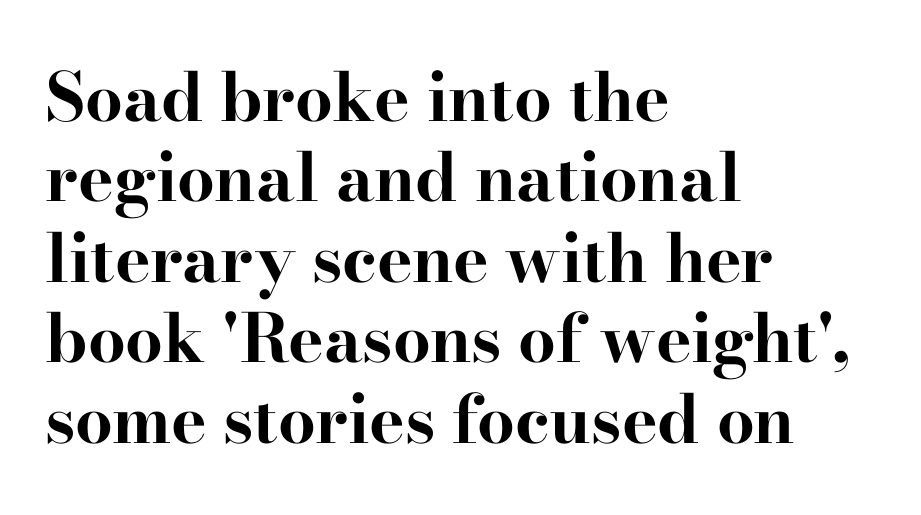
{"serif": "yes", "italic": "no", "bold": "yes", "weight": "bold", "width": "wide", "stroke_contrast": "high", "x_height": "small", "monospaced": "no", "underline": "no", "align": "left", "line_spacing_ratio": 1.2, "letter_spacing": "normal", "letter_spacing_em": 0.0, "glyph_px": 67}
